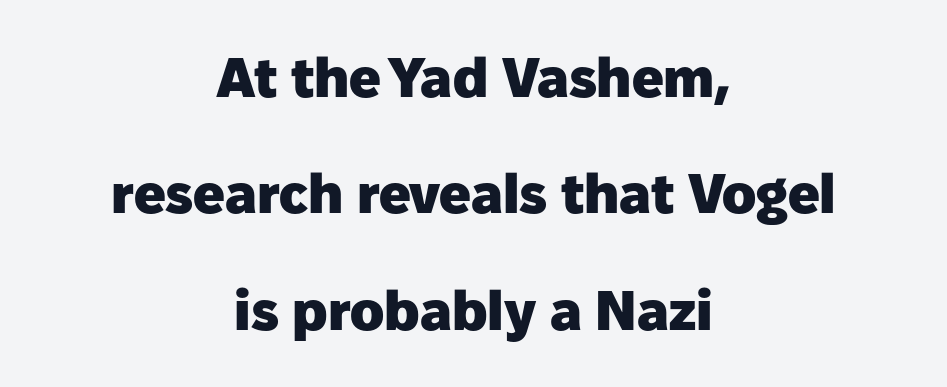
The image shows 56 px heavy sans-serif type, upright; set centered, loose line spacing (2.08x), normal letter spacing, not underlined; low stroke contrast and a medium x-height.
